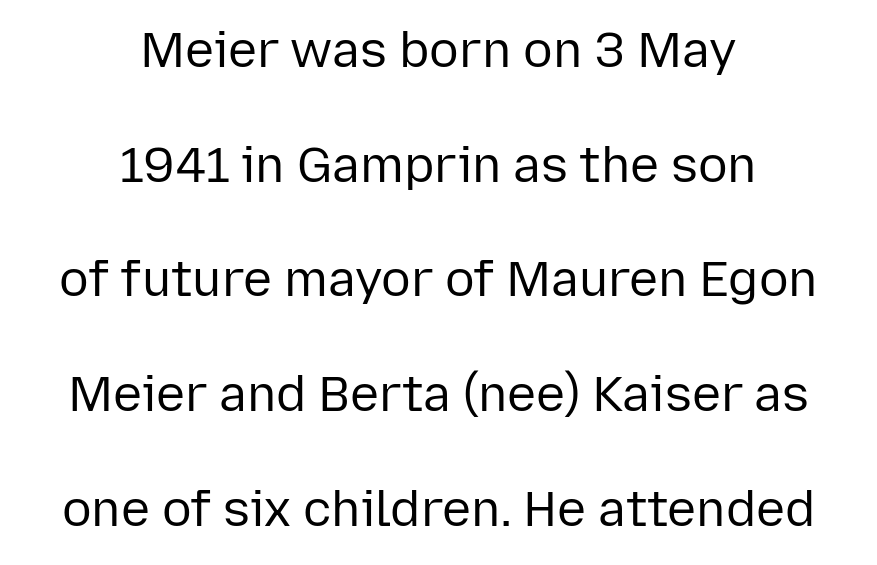
The whitespace from short lines is split evenly between both sides. The axis of the letterforms is exactly vertical. The passage shown is not bold in any degree. Typographically, this falls in the sans-serif category.
